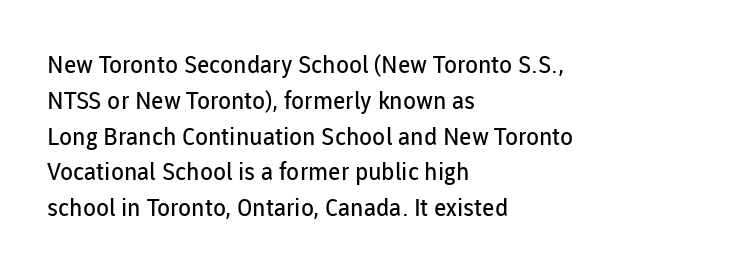
{"italic": "no", "bold": "no", "underline": "no", "align": "left", "line_spacing": "normal", "line_spacing_ratio": 1.49, "letter_spacing": "normal", "letter_spacing_em": 0.0, "glyph_px": 24}
